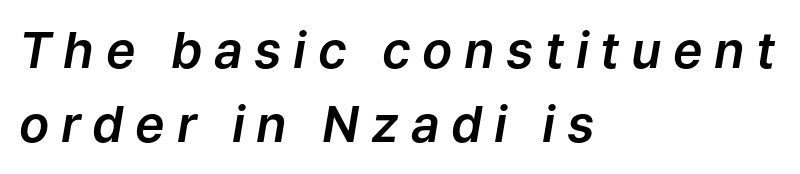
{"italic": "yes", "lean": "right", "slant_degrees": 9, "width": "normal", "stroke_contrast": "low", "x_height": "medium", "monospaced": "no", "underline": "no", "align": "left", "line_spacing": "normal", "line_spacing_ratio": 1.48, "letter_spacing": "wide", "letter_spacing_em": 0.23, "glyph_px": 50}
